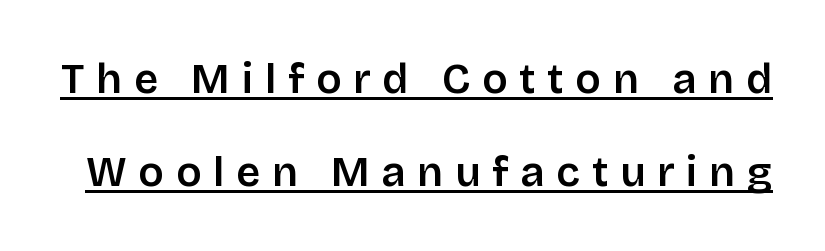
Look at the bottom of the vertical strokes: they stop flat, with no serifs. Tracking here is generous; glyphs stand well apart from one another. In terms of weight, the rendering is demibold, just under bold. The letters stand straight up with perfectly vertical stems. The letters advance in unequal steps, a hallmark of proportional type. In terms of leading, this rendering errs on the spacious side.
